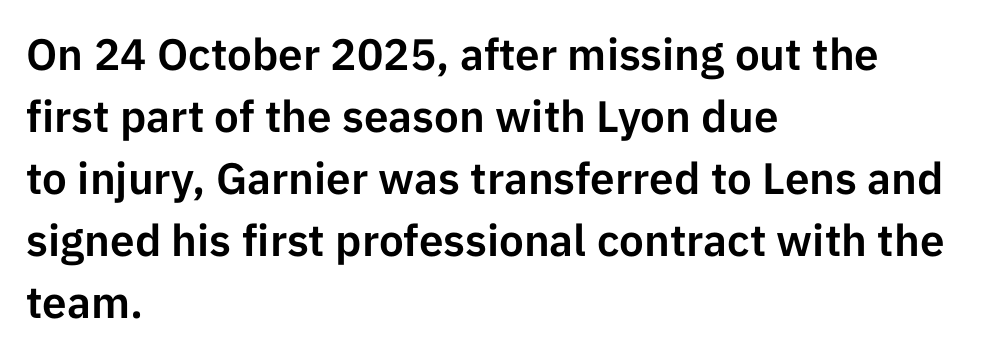
{"serif": "no", "italic": "no", "width": "normal", "stroke_contrast": "low", "x_height": "medium", "monospaced": "no", "underline": "no", "align": "left", "line_spacing": "normal", "line_spacing_ratio": 1.41, "letter_spacing": "normal", "letter_spacing_em": 0.0, "glyph_px": 44}
